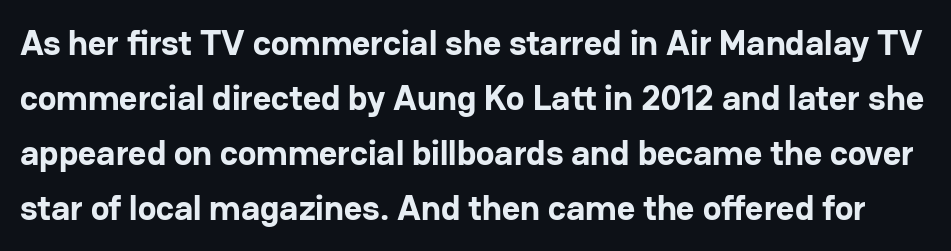
{"serif": "no", "italic": "no", "bold": "yes", "weight": "bold", "width": "normal", "stroke_contrast": "low", "x_height": "medium", "monospaced": "no", "underline": "no", "line_spacing": "normal", "line_spacing_ratio": 1.57, "letter_spacing": "normal", "letter_spacing_em": 0.0, "glyph_px": 35}
